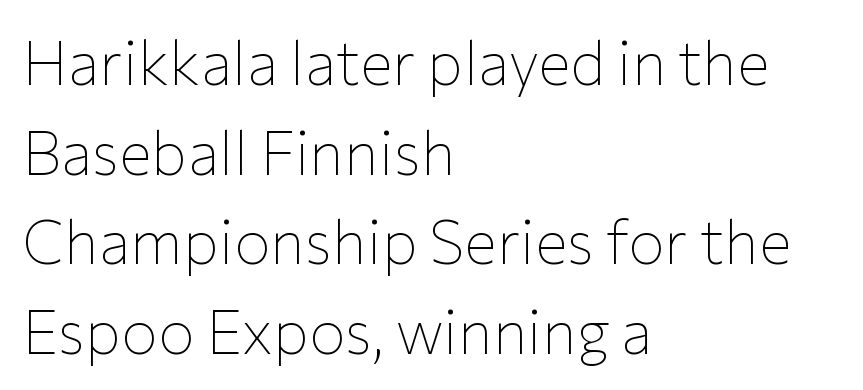
Font category for this specimen: sans-serif. What stands out about the letter spacing? Nothing — it is the standard amount. The weight tops out at a normal text grade. The rag falls on the right side of this text block.
